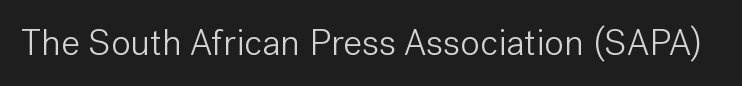
{"serif": "no", "italic": "no", "bold": "no", "weight": "light", "width": "normal", "stroke_contrast": "low", "x_height": "medium", "monospaced": "no", "underline": "no", "letter_spacing": "normal", "letter_spacing_em": 0.0, "glyph_px": 37}
